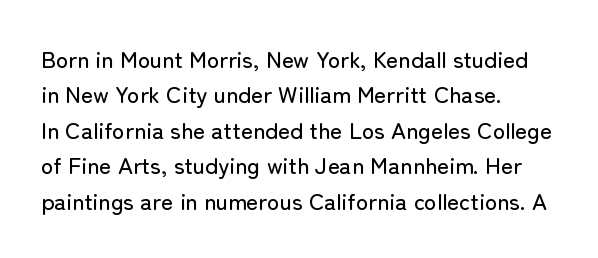
Q: Is the text italic (slanted)? A: No, it is upright.
Q: Is the text underlined? A: No.
Q: How is the paragraph aligned? A: Left-aligned.
Q: Is the spacing between letters normal or unusually wide? A: Normal.
Q: Is the spacing between lines tight, normal or loose? A: Normal.
